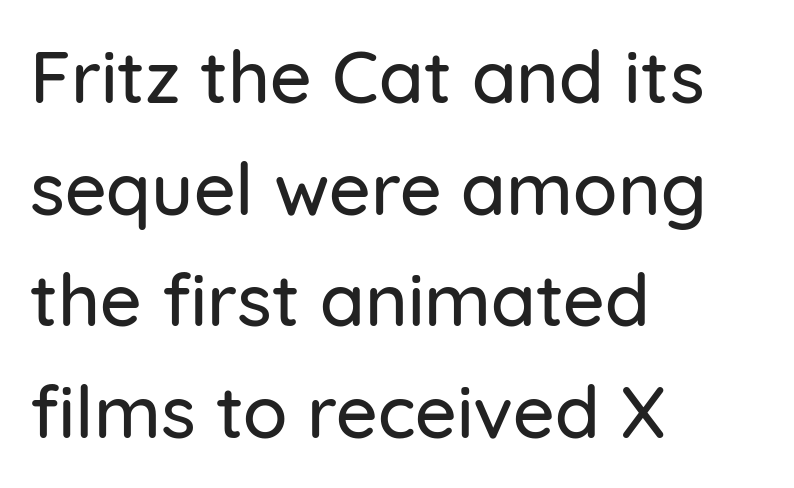
The image shows 73 px sans-serif type, upright; set left-aligned, normal line spacing (1.53x), normal letter spacing, not underlined; low stroke contrast and a medium x-height.
